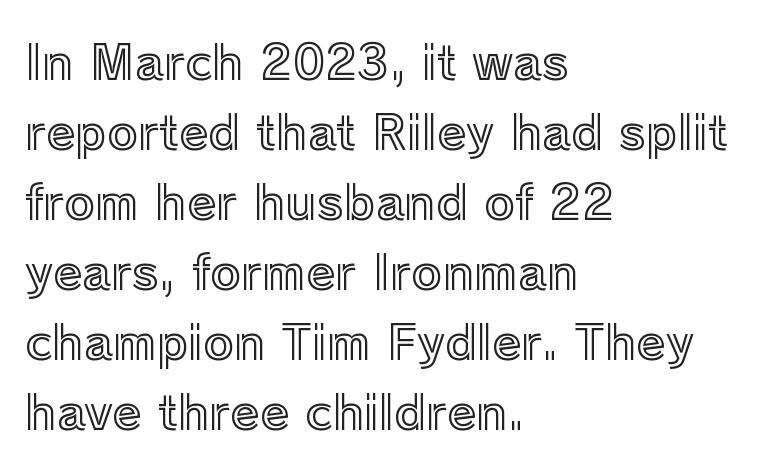
The image shows 47 px text type, upright; set left-aligned, normal line spacing (1.49x), normal letter spacing, not underlined; a medium x-height.
